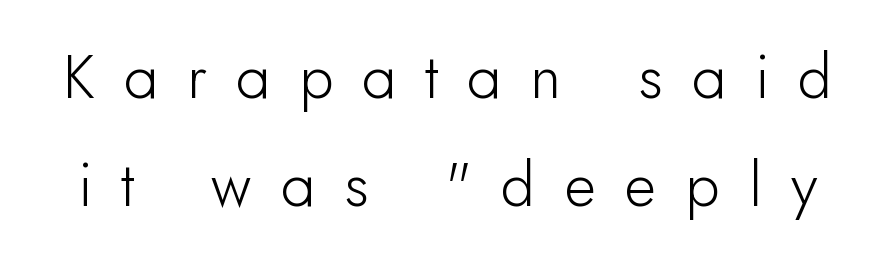
The image shows 61 px sans-serif type, upright; set line spacing 1.77x, unusually wide letter spacing (+0.48 em), not underlined; low stroke contrast and a small x-height.
